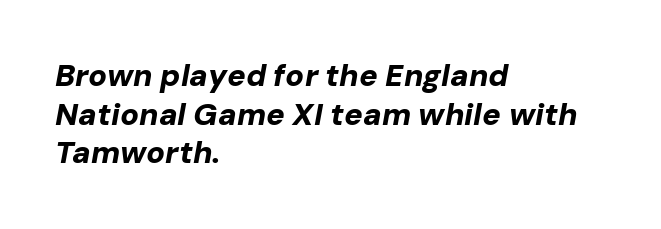
{"italic": "yes", "lean": "right", "slant_degrees": 10, "bold": "yes", "weight": "bold", "width": "normal", "stroke_contrast": "low", "x_height": "medium", "monospaced": "no", "underline": "no", "align": "left", "line_spacing": "normal", "line_spacing_ratio": 1.25, "letter_spacing": "normal", "letter_spacing_em": 0.0, "glyph_px": 31}
